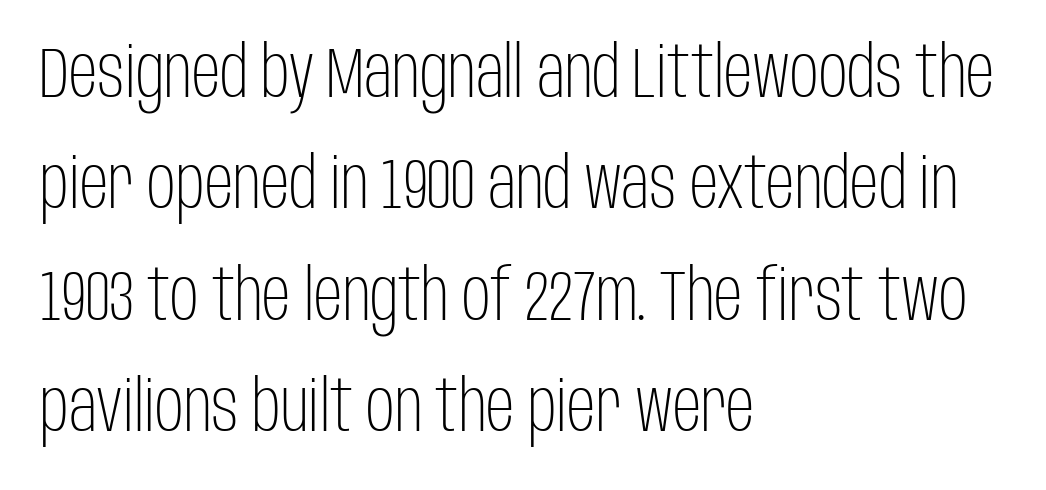
The image shows 71 px light, condensed sans-serif type, upright; set left-aligned, normal line spacing (1.57x), normal letter spacing, not underlined; low stroke contrast and a large x-height.
